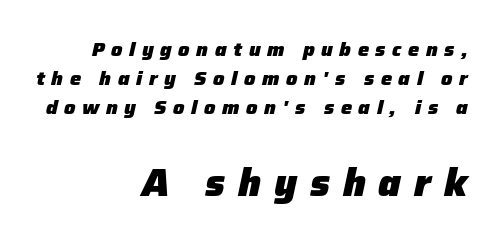
The image shows 39 px heavy type, italic (leaning right); set right-aligned, normal line spacing (1.45x), unusually wide letter spacing (+0.33 em), not underlined; the second (bottom) block is 1.95x larger; low stroke contrast and a medium x-height.
